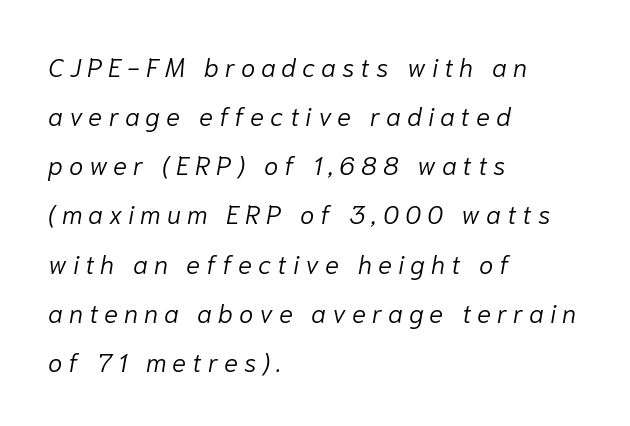
The image shows 26 px text type, italic (leaning right); set left-aligned, line spacing 1.89x, unusually wide letter spacing (+0.23 em), not underlined.
